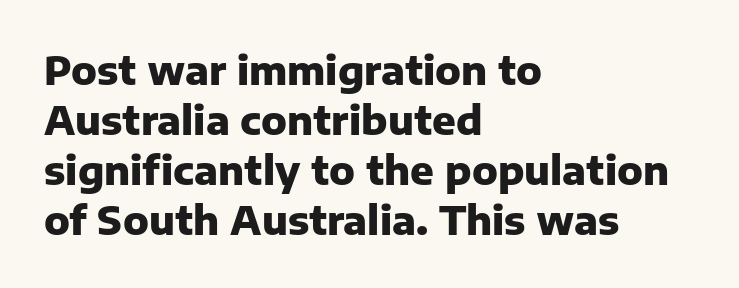
The image shows 39 px heavy sans-serif type, upright; set left-aligned, normal line spacing (1.28x), normal letter spacing, not underlined; low stroke contrast and a medium x-height.
